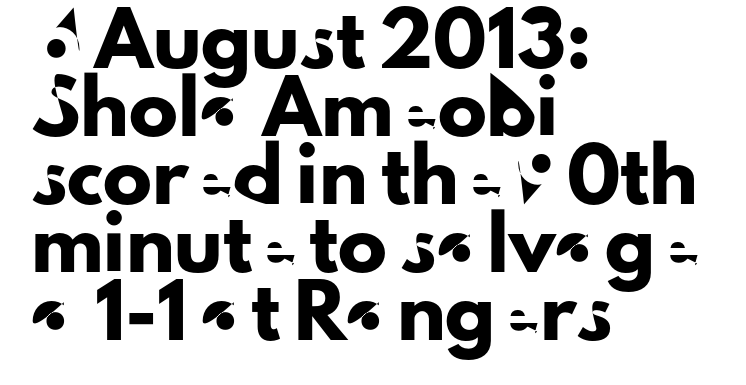
The image shows 49 px sans-serif type, upright; set left-aligned, normal line spacing (1.39x), normal letter spacing, not underlined; low stroke contrast and a small x-height.
